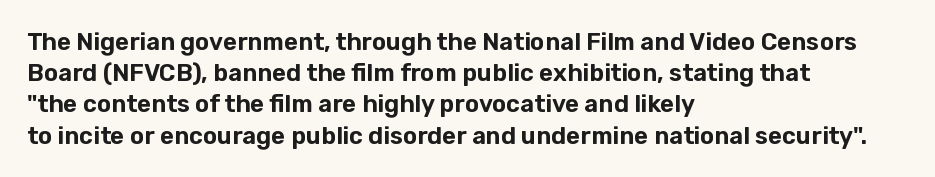
Does the copy run flush right? No — it runs flush left. The font's upright variant was chosen for this text. Descender tails drop into unmarked territory. Reading down the column, the eye jumps a familiar distance to each next line.
